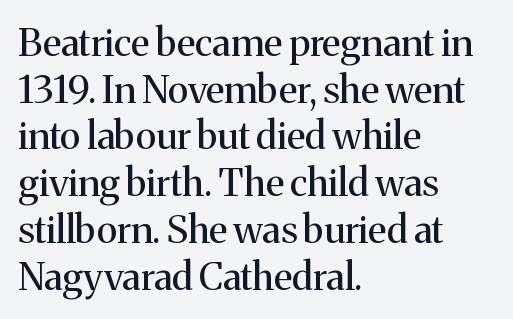
Q: Is the text bold? A: No.
Q: Is the text italic (slanted)? A: No, it is upright.
Q: Is the typeface a serif or a sans-serif typeface? A: Serif.
Q: Is the text underlined? A: No.
Q: How is the paragraph aligned? A: Left-aligned.
Q: Is the spacing between letters normal or unusually wide? A: Normal.
Q: Width (condensed, normal, or wide)? A: Normal.
Q: Stroke contrast? A: Medium.
Q: x-height? A: Medium.
Q: Monospaced? A: No.
